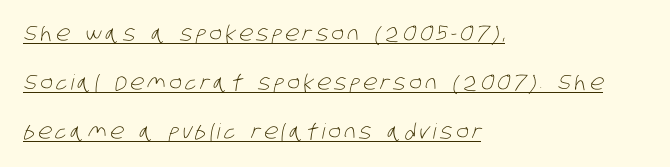
Q: Is the text bold? A: No.
Q: Is the text underlined? A: Yes.
Q: How is the paragraph aligned? A: Left-aligned.
Q: Is the spacing between lines tight, normal or loose? A: Loose.
